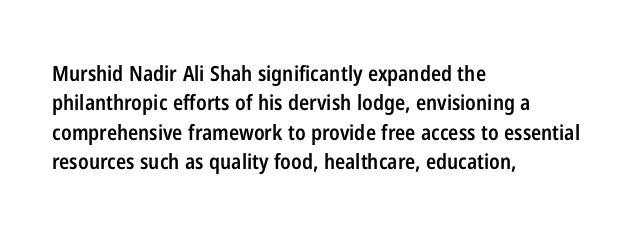
The image shows 21 px text type, upright; set left-aligned, normal line spacing (1.4x), normal letter spacing, not underlined.
